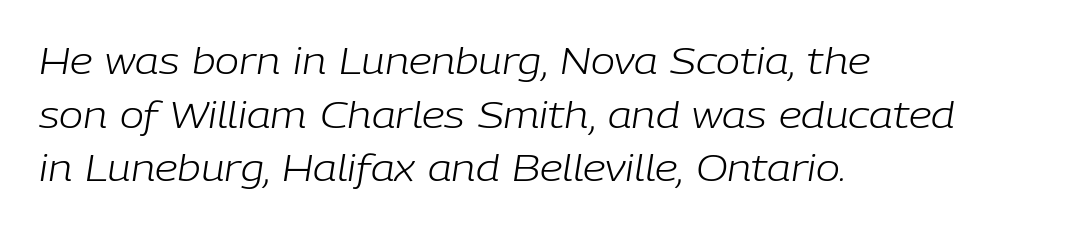
The image shows 36 px light type, italic (leaning right); set left-aligned, normal line spacing (1.49x), normal letter spacing, not underlined; low stroke contrast and a medium x-height.
